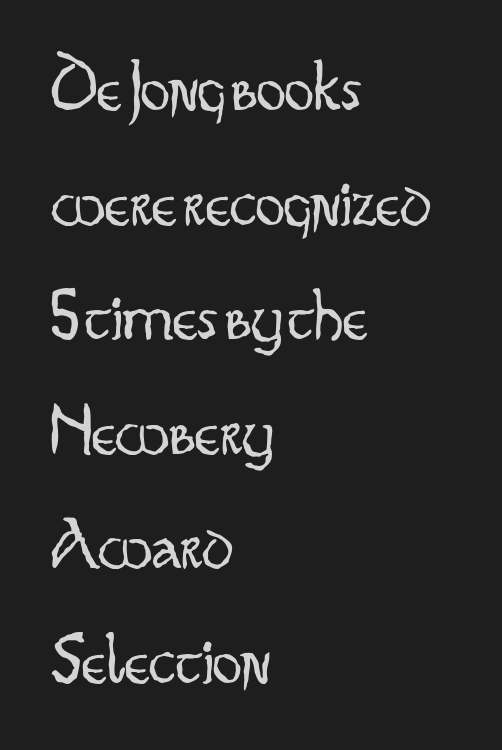
The image shows 73 px light, condensed sans-serif type, upright; set left-aligned, normal line spacing (1.57x), normal letter spacing, not underlined; low stroke contrast and a small x-height.
